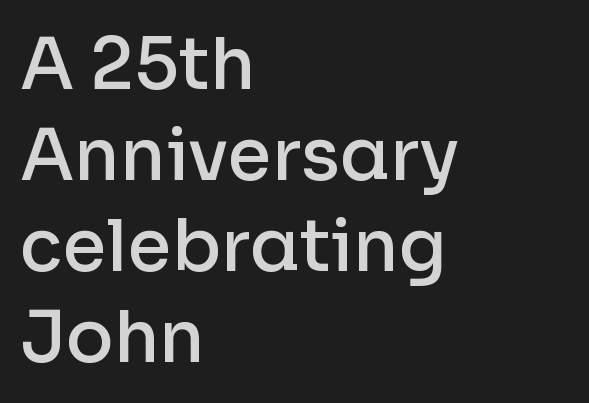
The image shows 71 px semibold sans-serif type, upright; set left-aligned, normal line spacing (1.28x), normal letter spacing, not underlined; low stroke contrast and a medium x-height.
